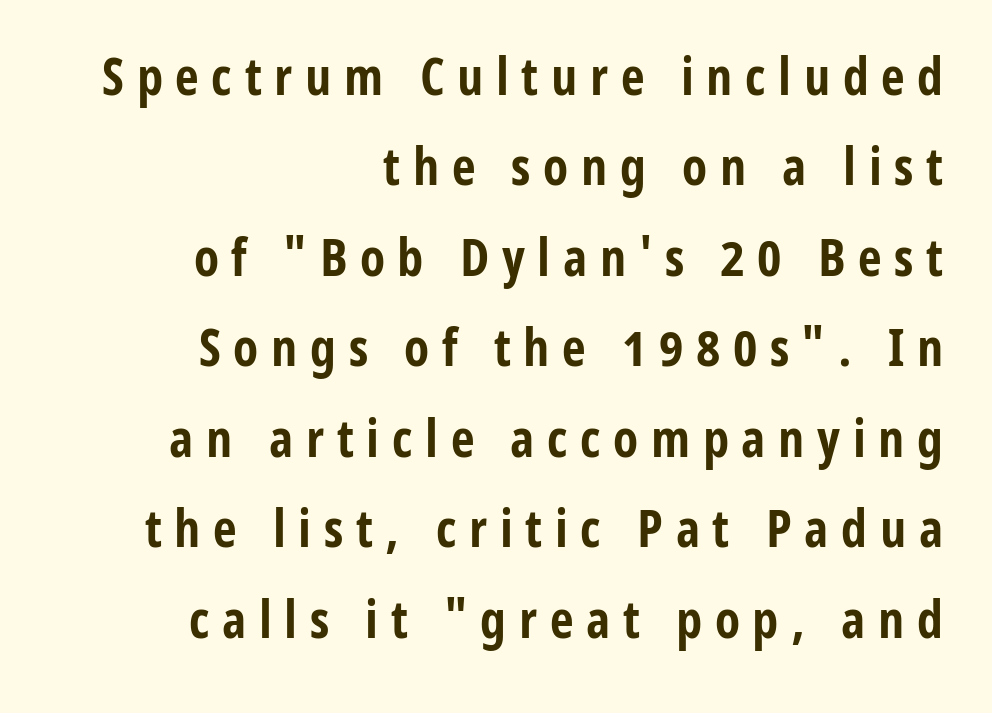
{"serif": "no", "italic": "no", "bold": "yes", "weight": "bold", "width": "condensed", "stroke_contrast": "low", "x_height": "medium", "monospaced": "no", "underline": "no", "align": "right", "line_spacing_ratio": 1.74, "letter_spacing": "wide", "letter_spacing_em": 0.24, "glyph_px": 52}
